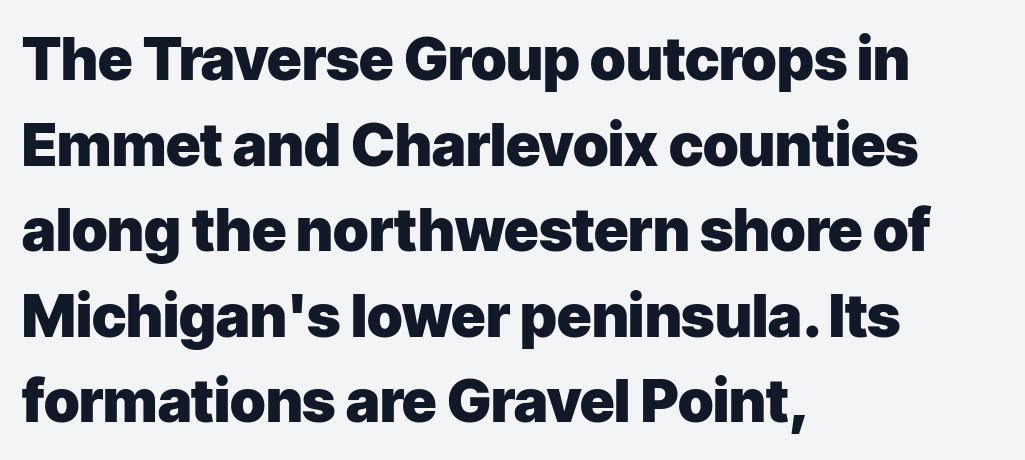
{"serif": "no", "italic": "no", "bold": "yes", "weight": "heavy", "width": "normal", "stroke_contrast": "low", "x_height": "medium", "monospaced": "no", "underline": "no", "align": "left", "line_spacing": "normal", "line_spacing_ratio": 1.45, "letter_spacing": "normal", "letter_spacing_em": 0.0, "glyph_px": 59}
